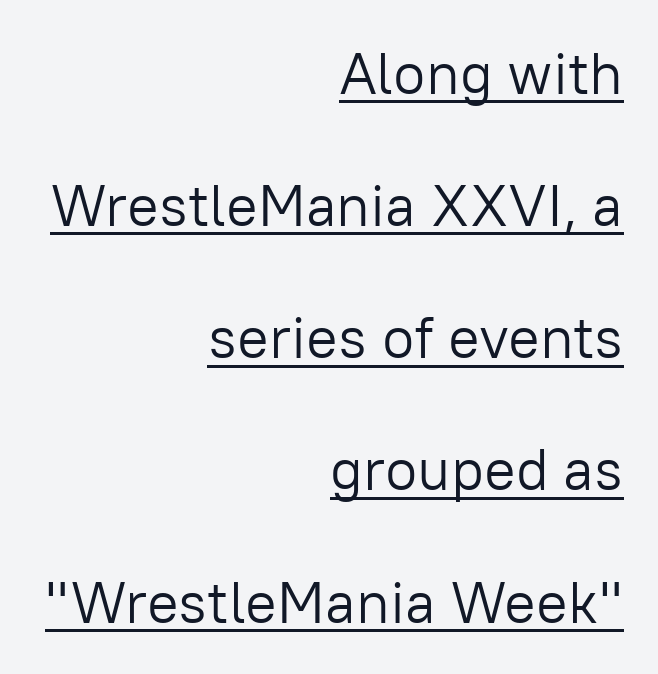
Q: Is the text bold? A: No.
Q: Is the text italic (slanted)? A: No, it is upright.
Q: Is the typeface a serif or a sans-serif typeface? A: Sans-serif.
Q: Is the text underlined? A: Yes.
Q: How is the paragraph aligned? A: Right-aligned.
Q: Is the spacing between letters normal or unusually wide? A: Normal.
Q: Is the spacing between lines tight, normal or loose? A: Loose.
Q: Width (condensed, normal, or wide)? A: Normal.
Q: Stroke contrast? A: Low.
Q: x-height? A: Medium.
Q: Monospaced? A: No.
